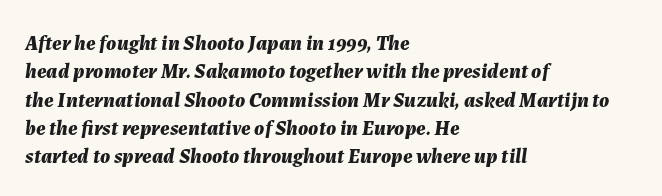
{"italic": "yes", "lean": "right", "slant_degrees": 7, "bold": "yes", "underline": "no", "align": "left", "line_spacing": "normal", "line_spacing_ratio": 1.35, "letter_spacing": "normal", "letter_spacing_em": 0.0, "glyph_px": 21}
